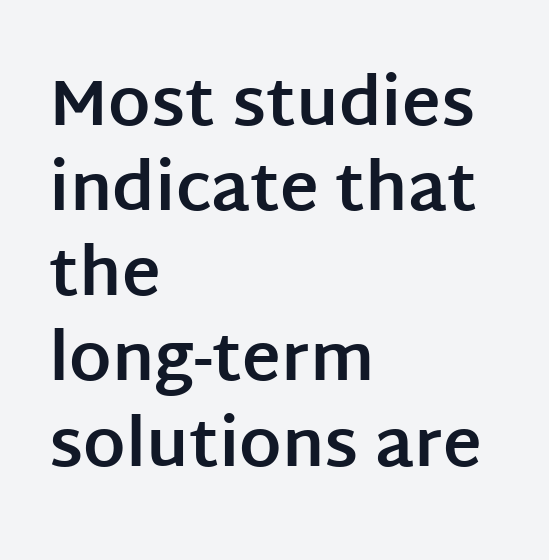
{"serif": "no", "italic": "no", "bold": "yes", "weight": "bold", "width": "normal", "stroke_contrast": "low", "x_height": "large", "monospaced": "no", "underline": "no", "align": "left", "line_spacing": "normal", "line_spacing_ratio": 1.29, "letter_spacing": "normal", "letter_spacing_em": 0.0, "glyph_px": 66}
